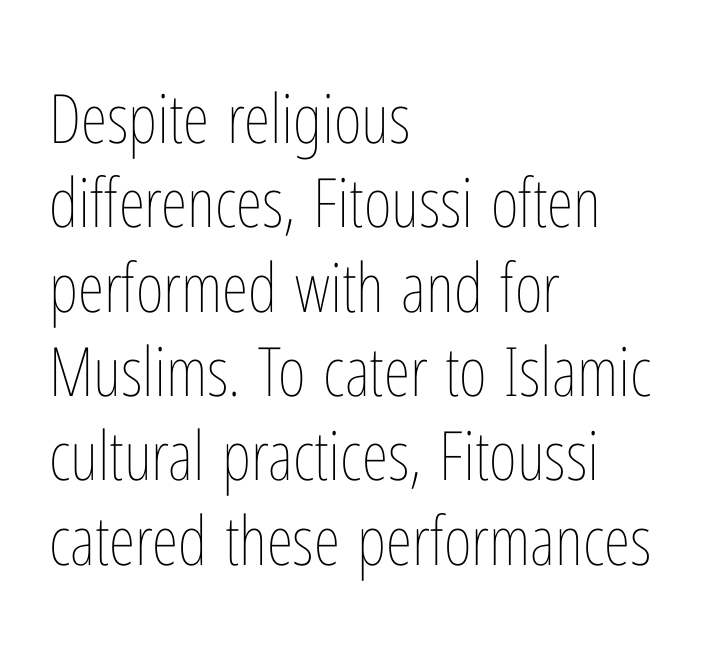
The cut favours lightness, reaching ordinary text weight at its darkest. Upright lettering throughout. A classic flush-left, rag-right setting is used for this passage. Words appear dense and cohesive because spacing is normal. Is this a fixed-width face? No — the glyphs have proportional, varying widths.
